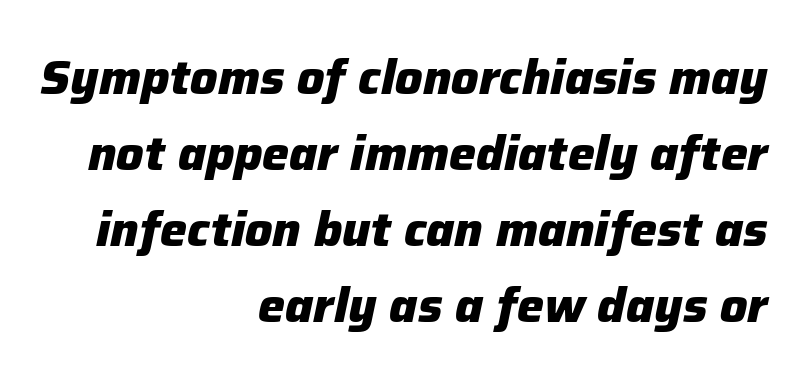
{"italic": "yes", "lean": "right", "slant_degrees": 12, "bold": "yes", "weight": "heavy", "width": "normal", "stroke_contrast": "low", "x_height": "medium", "monospaced": "no", "underline": "no", "align": "right", "line_spacing": "normal", "line_spacing_ratio": 1.58, "letter_spacing": "normal", "letter_spacing_em": 0.0, "glyph_px": 48}
